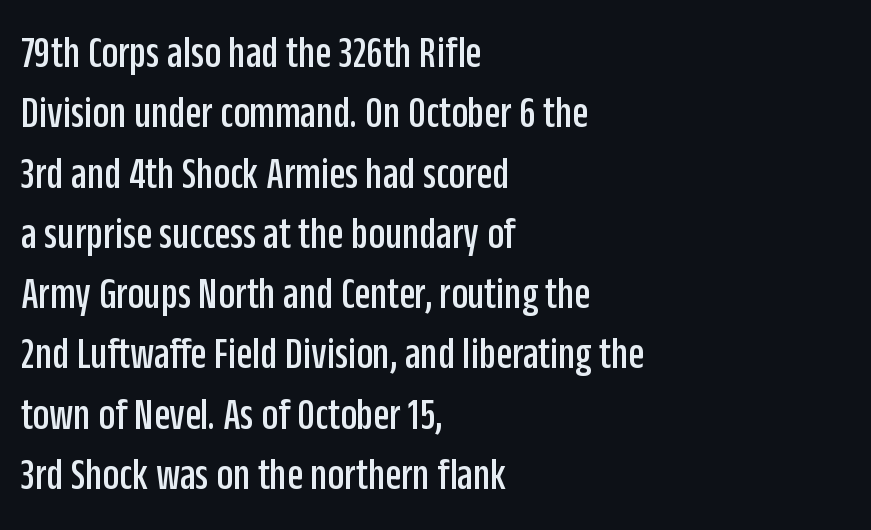
{"serif": "no", "italic": "no", "width": "condensed", "stroke_contrast": "low", "x_height": "large", "monospaced": "no", "underline": "no", "align": "left", "line_spacing": "normal", "line_spacing_ratio": 1.31, "letter_spacing": "normal", "letter_spacing_em": 0.0, "glyph_px": 46}
